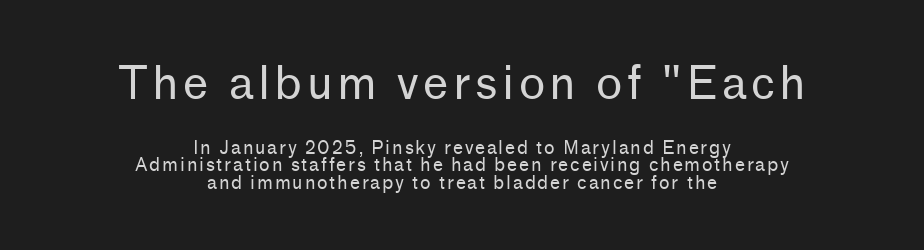
{"serif": "no", "italic": "no", "bold": "no", "weight": "regular", "width": "normal", "stroke_contrast": "low", "x_height": "medium", "monospaced": "no", "underline": "no", "align": "center", "line_spacing": "tight", "line_spacing_ratio": 0.99, "larger_block": "first", "size_ratio": 2.5, "glyph_px": 45}
